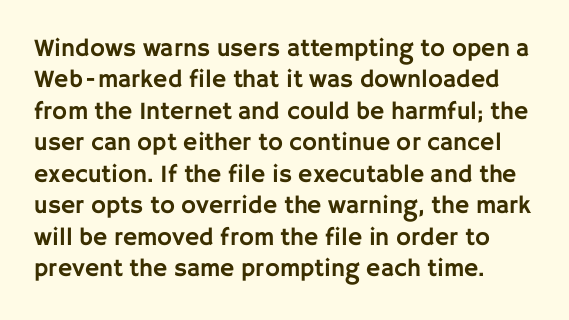
The space directly below the letters is spotless. Whoever set this chose a conventional vertical rhythm. The typesetter chose a ragged-right arrangement here. Posture: straight, roman, zero tilt. Standard letterfit; no display-style spreading of the glyphs.
